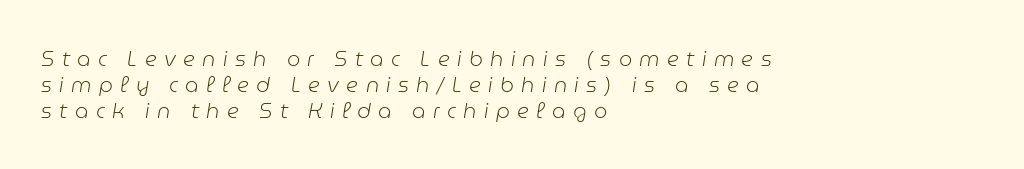
{"italic": "yes", "lean": "right", "slant_degrees": 9, "bold": "no", "underline": "no", "align": "left", "line_spacing_ratio": 1.23, "letter_spacing": "wide", "letter_spacing_em": 0.35, "glyph_px": 21}
